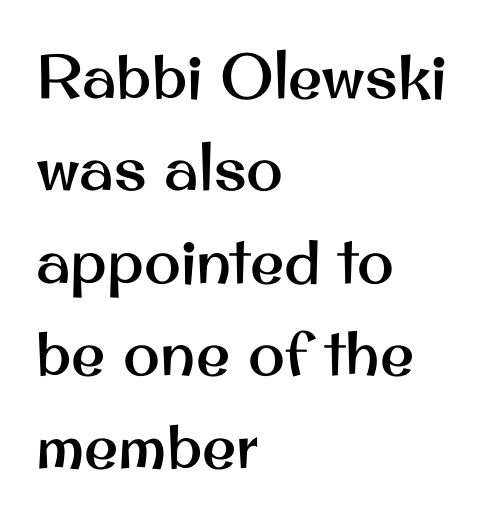
How are the letters spaced? Ordinarily, with no added tracking. Summary of vertical rhythm: regular, with standard interline spacing. The designer went with a sans here, leaving each stem footless. The specimen omits any rule beneath the text block's lines. All the whitespace from short lines collects on the right. Looks like regular typesetting: each glyph gets only the width it needs.
